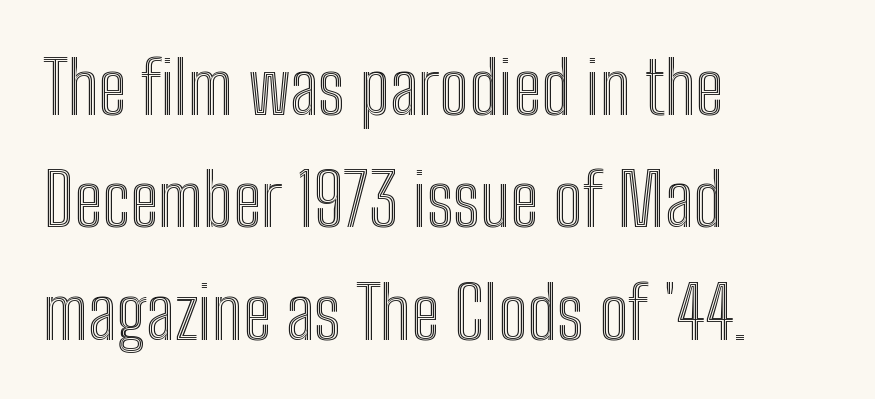
Is this a fixed-width face? No — the glyphs have proportional, varying widths. The face used here is rendered with its standard letterfit. Honestly, there is no underline to notice here at all. The type sits square on the baseline with zero lean. Which margin do the lines hug? The left one — the right edge is uneven.
